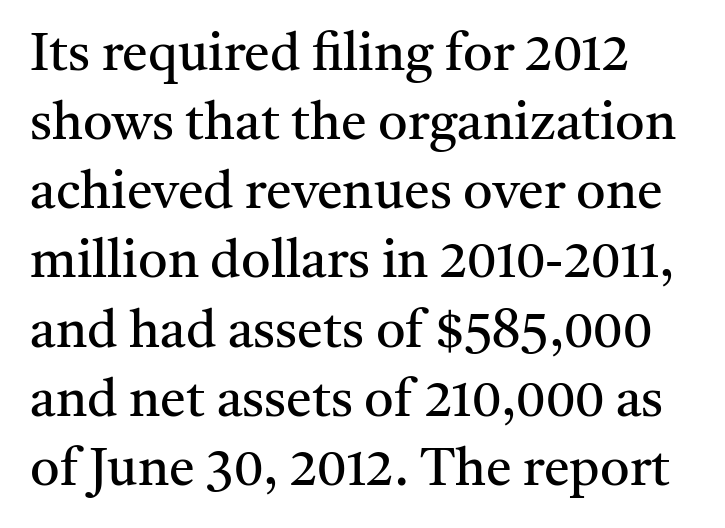
{"serif": "yes", "italic": "no", "bold": "no", "weight": "regular", "width": "normal", "stroke_contrast": "medium", "x_height": "medium", "monospaced": "no", "underline": "no", "line_spacing": "normal", "line_spacing_ratio": 1.33, "letter_spacing": "normal", "letter_spacing_em": 0.0, "glyph_px": 52}
